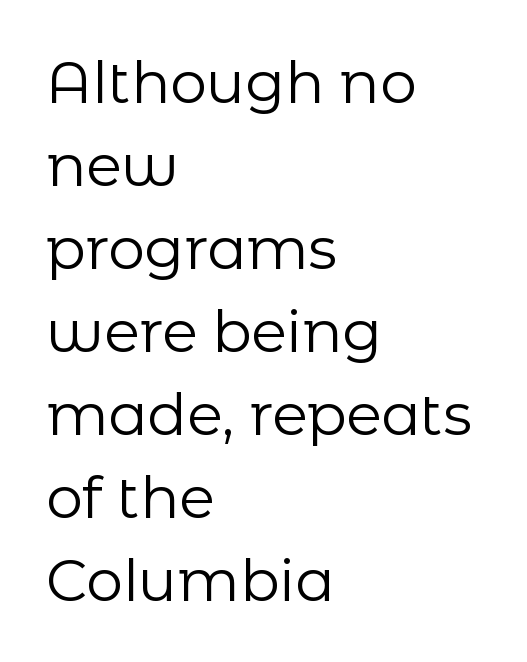
The image shows 58 px regular-weight sans-serif type, upright; set left-aligned, normal line spacing (1.43x), normal letter spacing, not underlined; low stroke contrast and a medium x-height.
